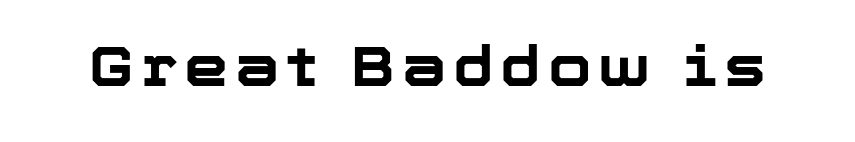
The image shows 56 px bold sans-serif type, upright; set not underlined; low stroke contrast and a medium x-height.
